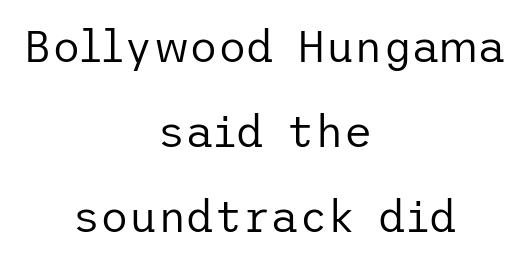
Q: Is the text bold? A: No.
Q: Is the text italic (slanted)? A: No, it is upright.
Q: Is the typeface a serif or a sans-serif typeface? A: Sans-serif.
Q: Is the text underlined? A: No.
Q: How is the paragraph aligned? A: Centered.
Q: Is the spacing between letters normal or unusually wide? A: Normal.
Q: Is the spacing between lines tight, normal or loose? A: Loose.
Q: Width (condensed, normal, or wide)? A: Normal.
Q: Stroke contrast? A: Low.
Q: x-height? A: Medium.
